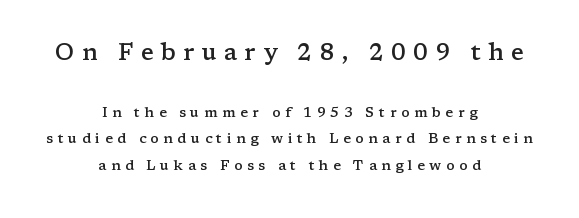
The image shows 23 px text type, upright; set centered, loose line spacing (1.92x), unusually wide letter spacing (+0.32 em), not underlined; the first (top) block is 1.64x larger.
